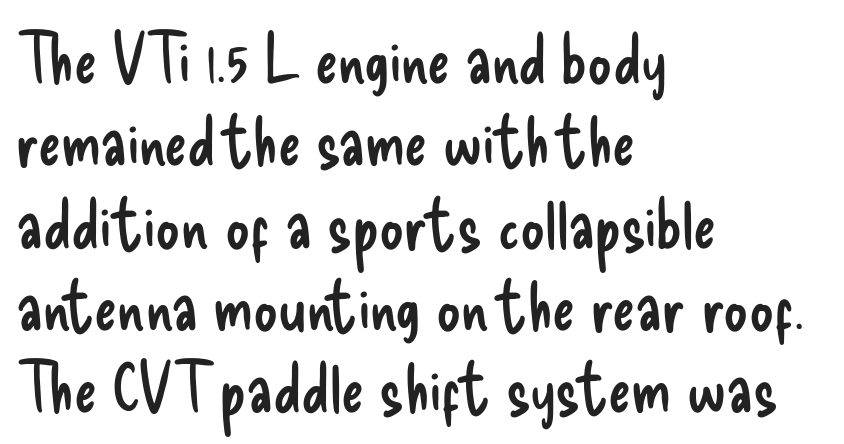
Each row of text sits above clean, open space. Counters stay open thanks to moderate or lighter strokes. These lines are rendered in a variable-pitch font. Posture: vertical. Note: no serifs on the glyphs.
